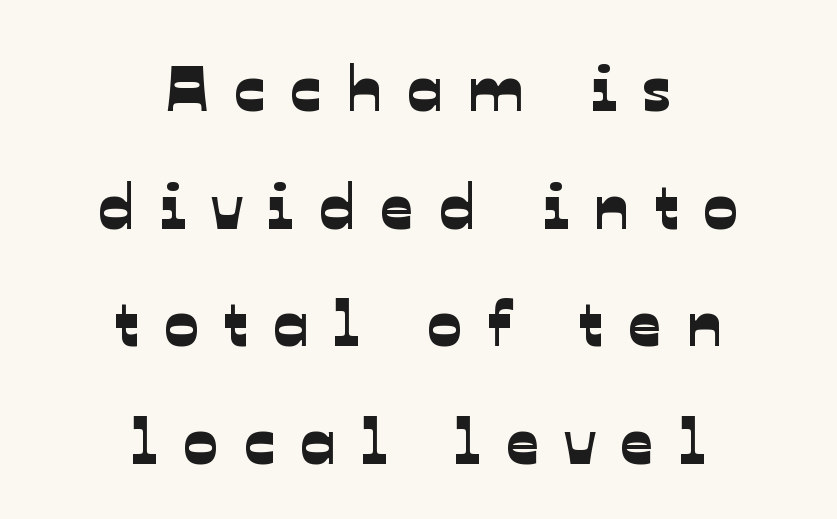
{"serif": "no", "width": "normal", "stroke_contrast": "low", "x_height": "medium", "monospaced": "no", "underline": "no", "align": "center", "line_spacing_ratio": 1.81, "letter_spacing": "wide", "letter_spacing_em": 0.39, "glyph_px": 65}
